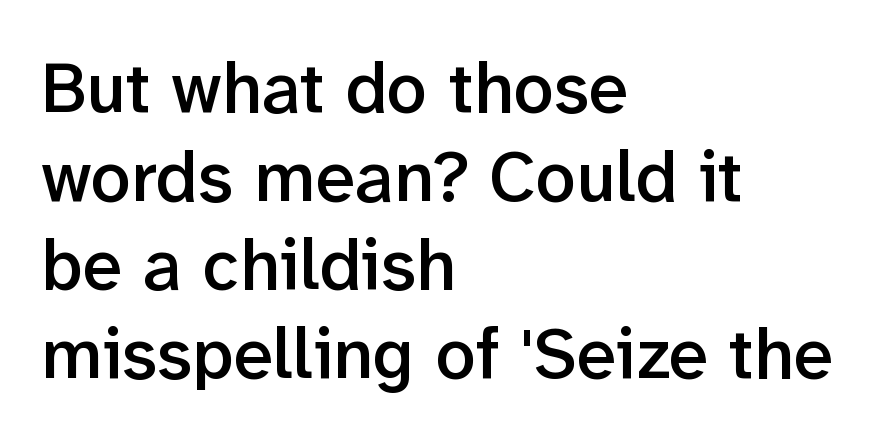
{"serif": "no", "italic": "no", "bold": "semi", "weight": "semibold", "width": "normal", "stroke_contrast": "low", "x_height": "medium", "monospaced": "no", "underline": "no", "align": "left", "line_spacing_ratio": 1.23, "letter_spacing": "normal", "letter_spacing_em": 0.0, "glyph_px": 72}
